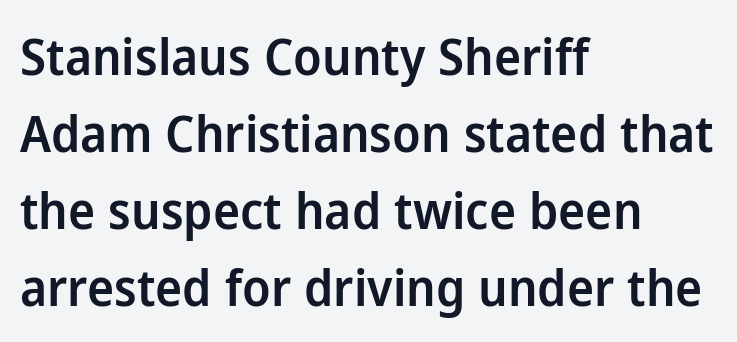
{"serif": "no", "italic": "no", "bold": "semi", "weight": "semibold", "width": "normal", "stroke_contrast": "low", "x_height": "medium", "monospaced": "no", "underline": "no", "align": "left", "line_spacing": "normal", "line_spacing_ratio": 1.51, "letter_spacing": "normal", "letter_spacing_em": 0.0, "glyph_px": 51}
